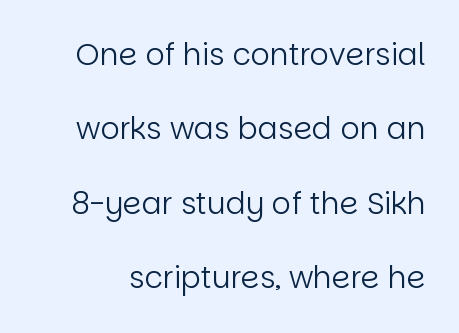
The image shows 30 px regular-weight sans-serif type, upright; set loose line spacing (2.48x), normal letter spacing, not underlined; low stroke contrast and a large x-height.
